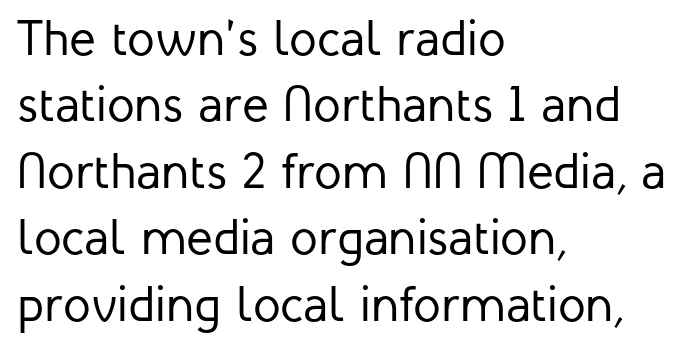
Descender tails drop into unmarked territory. Examine the stroke ends and you'll find no serifs. These lines sit exactly where default settings would place them. Every stem runs plumb, perpendicular to the baseline.
